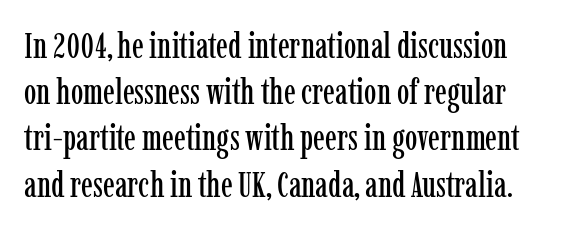
What's the leading like? Ordinary, nothing unusual. The rendering uses natural spacing where letterforms have individual widths. Honestly, the letter spacing is just normal — you wouldn't notice it. Check the space under the baseline: it is left empty.
